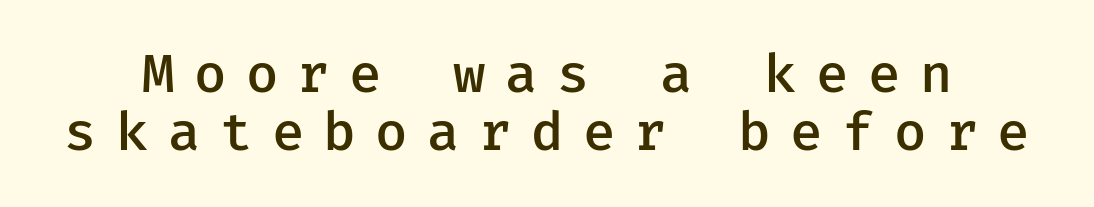
The image shows 54 px semibold sans-serif type, upright; set tight line spacing (1.08x), unusually wide letter spacing (+0.36 em), not underlined; low stroke contrast and a medium x-height.
